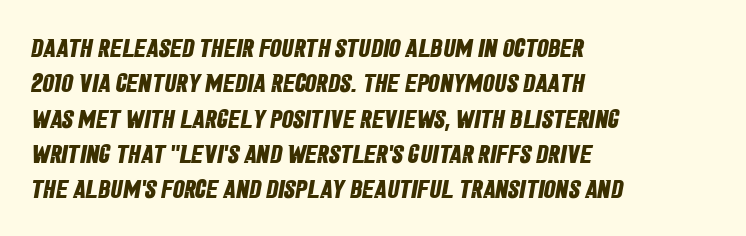
{"bold": "yes", "underline": "no", "align": "left", "line_spacing": "normal", "line_spacing_ratio": 1.36, "letter_spacing": "normal", "letter_spacing_em": 0.0, "glyph_px": 26}
